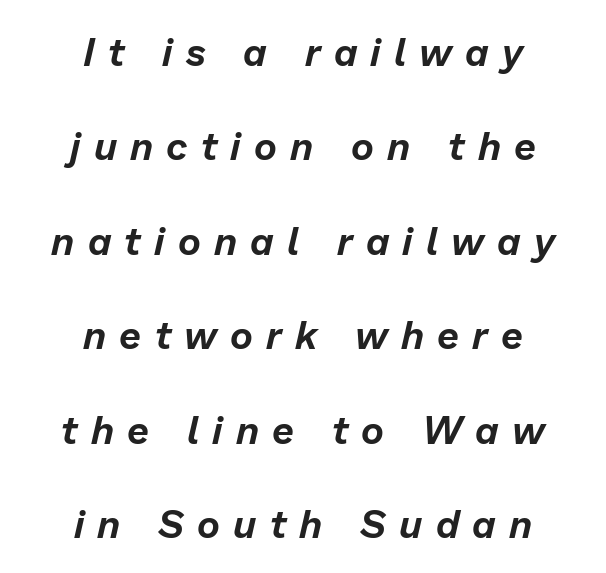
{"italic": "yes", "lean": "right", "slant_degrees": 13, "width": "normal", "stroke_contrast": "low", "x_height": "medium", "monospaced": "no", "underline": "no", "align": "center", "line_spacing": "loose", "line_spacing_ratio": 2.42, "letter_spacing": "wide", "letter_spacing_em": 0.34, "glyph_px": 39}
